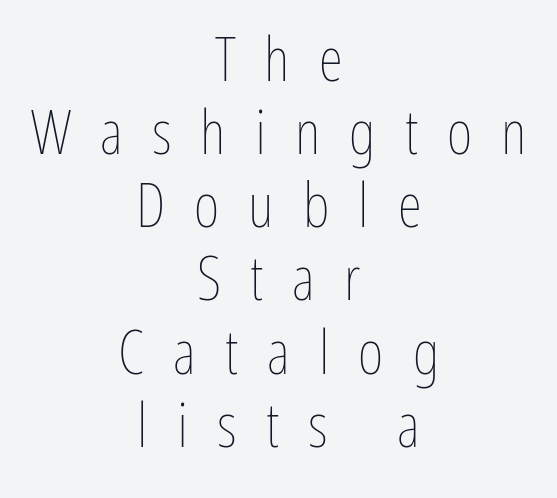
A quiet, ordinary-to-light weight characterises the typeface. Horizontal alignment here is central, giving a formal, balanced look. The tracking jumps out immediately: characters are airy and widely separated. Vertical strokes here are truly vertical.
